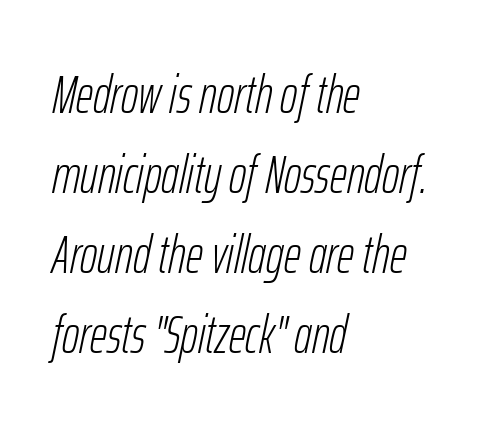
{"italic": "yes", "lean": "right", "slant_degrees": 12, "bold": "no", "weight": "light", "width": "condensed", "stroke_contrast": "low", "x_height": "medium", "monospaced": "no", "underline": "no", "align": "left", "line_spacing": "normal", "line_spacing_ratio": 1.51, "letter_spacing": "normal", "letter_spacing_em": 0.0, "glyph_px": 53}
